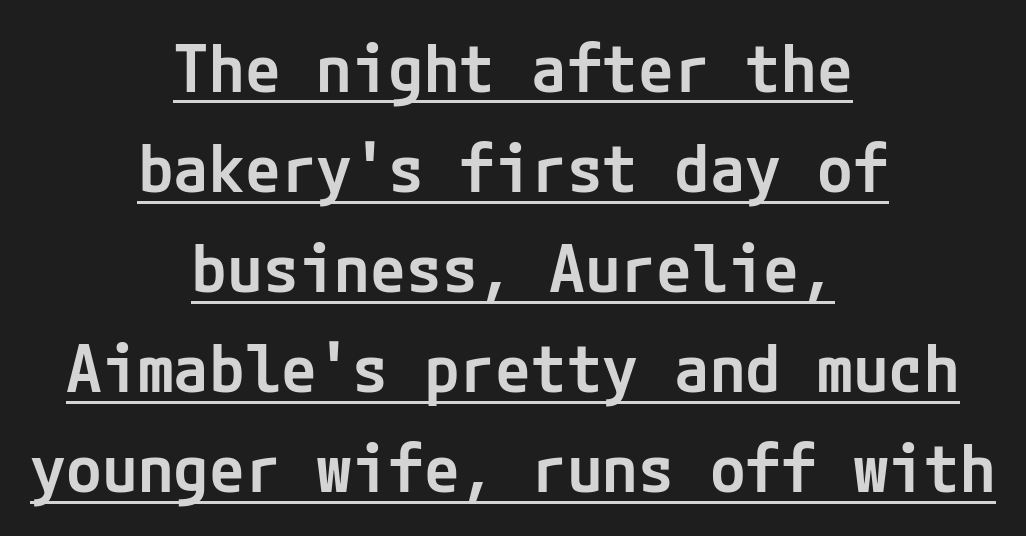
Check the space under the baseline: a stroke is drawn there. When letters stand straight like this, we call the style roman or upright. Observe the absence of serifs on each vertical stroke in this sample. A fair bit of extra ink — the face is semibold, not bold. Visually the block forms a symmetrical silhouette, jagged on both flanks.
